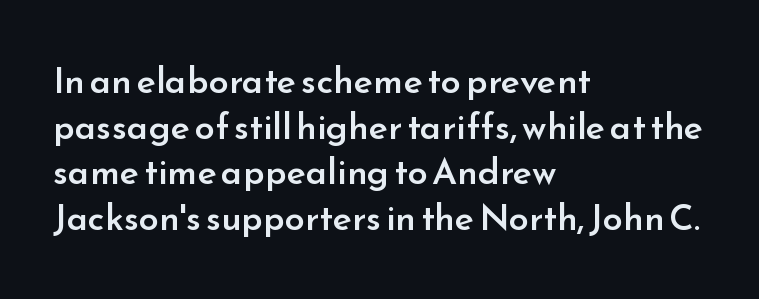
The image shows 36 px semibold sans-serif type, upright; set left-aligned, normal line spacing (1.27x), normal letter spacing, not underlined; low stroke contrast and a small x-height.
